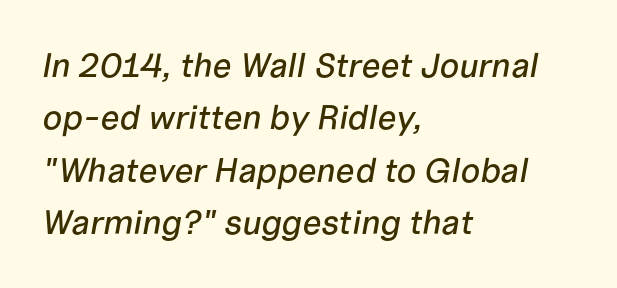
{"italic": "yes", "lean": "right", "slant_degrees": 10, "width": "normal", "stroke_contrast": "low", "x_height": "medium", "monospaced": "no", "underline": "no", "align": "left", "line_spacing": "normal", "line_spacing_ratio": 1.54, "letter_spacing": "normal", "letter_spacing_em": 0.0, "glyph_px": 34}
